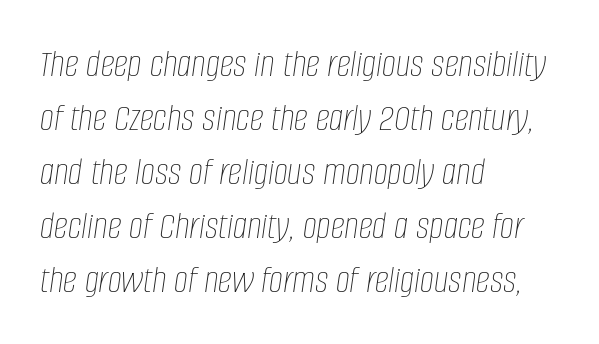
Q: Is the text bold? A: No.
Q: Is the text italic (slanted)? A: Yes, it leans right by about 8 degrees.
Q: Is the text underlined? A: No.
Q: How is the paragraph aligned? A: Left-aligned.
Q: Is the spacing between letters normal or unusually wide? A: Normal.
Q: Is the spacing between lines tight, normal or loose? A: Normal.
Q: Width (condensed, normal, or wide)? A: Condensed.
Q: Stroke contrast? A: Low.
Q: x-height? A: Large.
Q: Monospaced? A: No.
